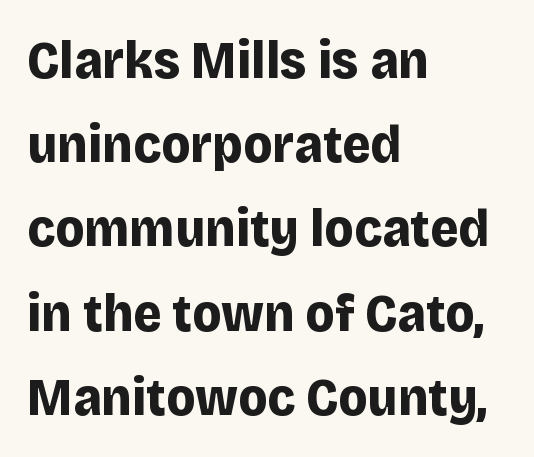
{"serif": "no", "italic": "no", "bold": "yes", "weight": "bold", "width": "normal", "stroke_contrast": "low", "x_height": "large", "monospaced": "no", "underline": "no", "align": "left", "line_spacing": "normal", "line_spacing_ratio": 1.56, "letter_spacing": "normal", "letter_spacing_em": 0.0, "glyph_px": 54}
